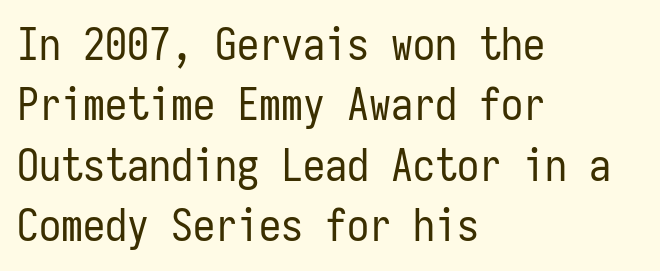
A typesetter would call this monospace, since all characters share one set width. Look at the tracking — it's just the regular setting, nothing added. A roman cut, with each character standing at attention. To sum up the face: it is a sans, with no serifs. Underlining? Definitely not there.
